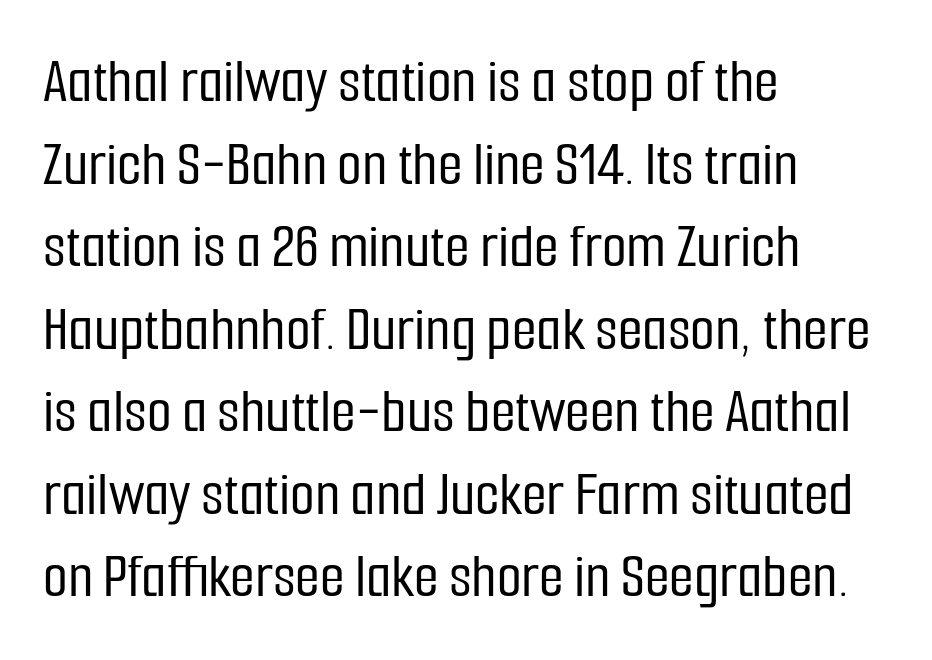
The image shows 64 px condensed sans-serif type, upright; set left-aligned, normal line spacing (1.29x), normal letter spacing, not underlined; low stroke contrast and a medium x-height.
